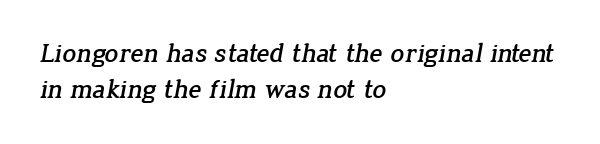
The image shows 27 px text type; set left-aligned, normal line spacing (1.32x), normal letter spacing, not underlined.
